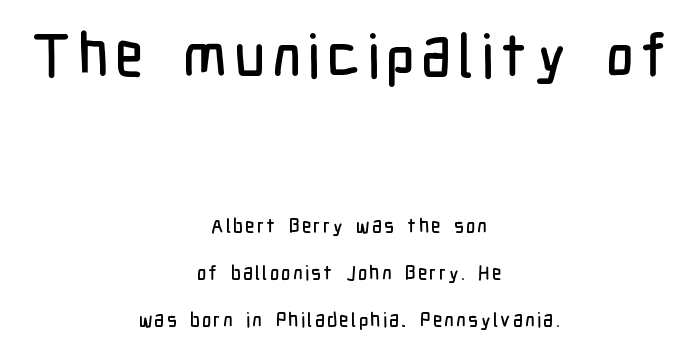
Just letters on the line, the space beneath them empty. The rendering shows plain stroke endings on the letterforms — a sans-serif design. The rendering uses a large line-height, opening up the rows. Think of a printed novel: that variable character pitch is what you see here. The rendering positions every line midway between the sides.
